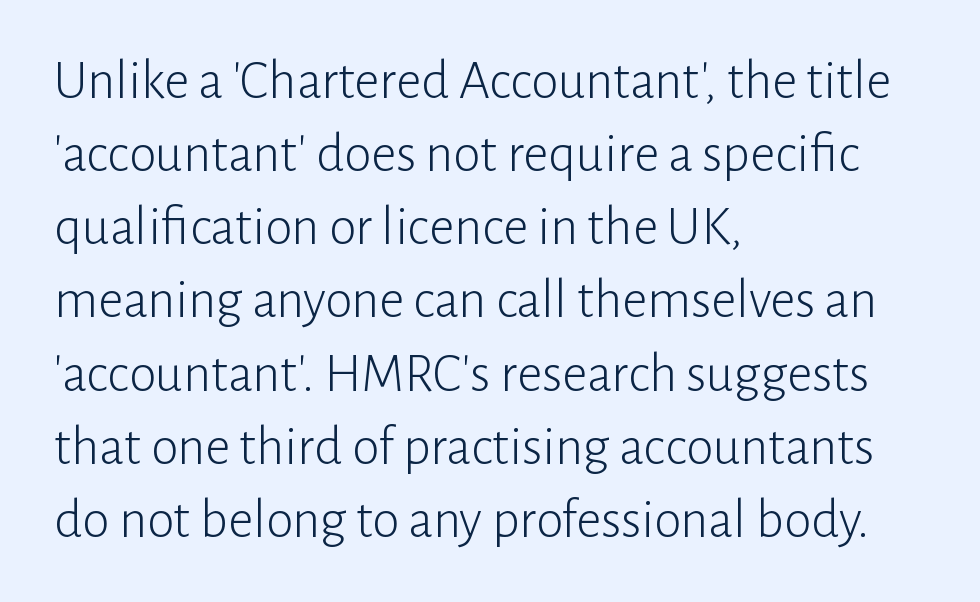
The image shows 55 px light sans-serif type, upright; set left-aligned, normal line spacing (1.33x), normal letter spacing, not underlined; low stroke contrast and a medium x-height.
